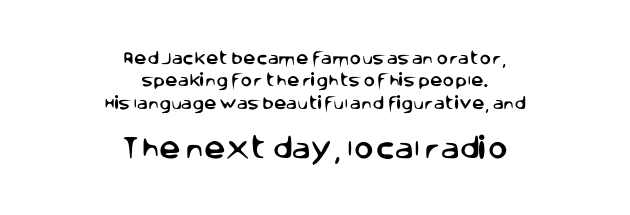
The image shows 24 px text type, upright; set centered, normal line spacing (1.59x), normal letter spacing, not underlined; the second (bottom) block is 1.71x larger.
